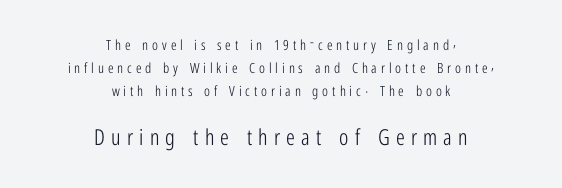
{"italic": "no", "bold": "no", "underline": "no", "align": "center", "line_spacing": "normal", "line_spacing_ratio": 1.64, "letter_spacing": "wide", "letter_spacing_em": 0.28, "larger_block": "second", "size_ratio": 1.57, "glyph_px": 22}
